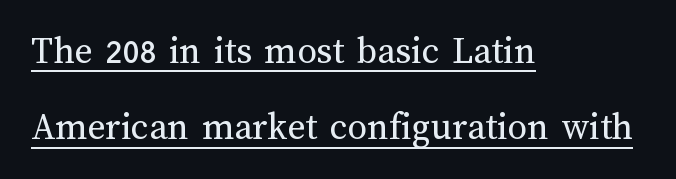
Leftover space on each line is placed entirely after the last word. Like a heading marked for emphasis, these lines bear an underscore. Vertical stems look standard width or narrower in stroke. Vertically, the passage feels expansive, rows floating well apart. This sample uses an upright cut, with every glyph sitting square on the baseline.
